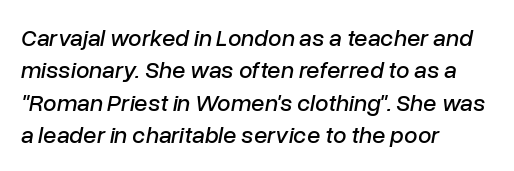
Q: Is the text italic (slanted)? A: Yes, it leans right by about 10 degrees.
Q: Is the text underlined? A: No.
Q: How is the paragraph aligned? A: Left-aligned.
Q: Is the spacing between letters normal or unusually wide? A: Normal.
Q: Is the spacing between lines tight, normal or loose? A: Normal.
